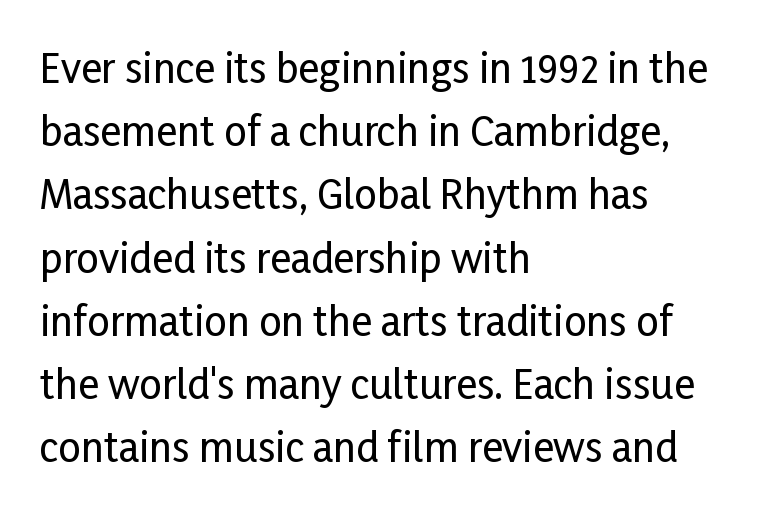
{"serif": "no", "italic": "no", "width": "condensed", "stroke_contrast": "low", "x_height": "medium", "monospaced": "no", "underline": "no", "align": "left", "line_spacing": "normal", "line_spacing_ratio": 1.58, "letter_spacing": "normal", "letter_spacing_em": 0.0, "glyph_px": 40}
